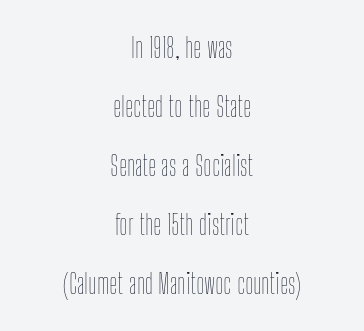
These lines stand farther apart than default settings would place them. The glyphs are unaccompanied by any horizontal stroke below them. Summary of weight: not heavy and not bold. A typesetter would mark this as roman, not italic. These lines stack symmetrically, like a column narrowing and widening about its center.
